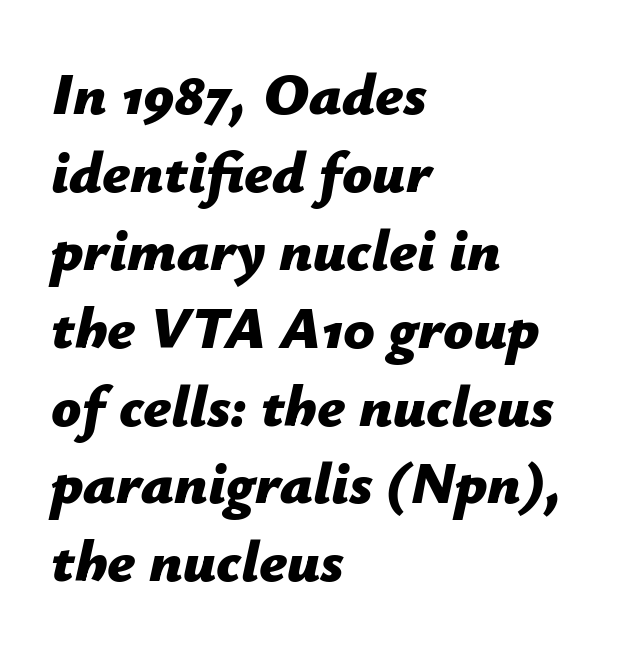
Vertical spacing — default. The passage shown is not underscored anywhere. Note the varied advance widths — an 'i' is clearly narrower than an 'm'. The lines in this sample share a left origin and differ only in where they stop.
